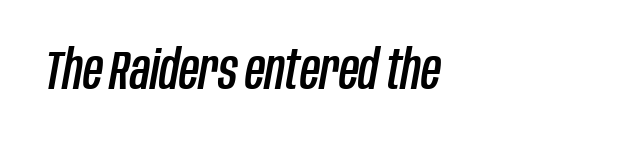
Clear beneath every line of the passage. No extra tracking has been applied to these lines. Looks like regular typesetting: each glyph gets only the width it needs. The letters are slanted; this is an italic face.
